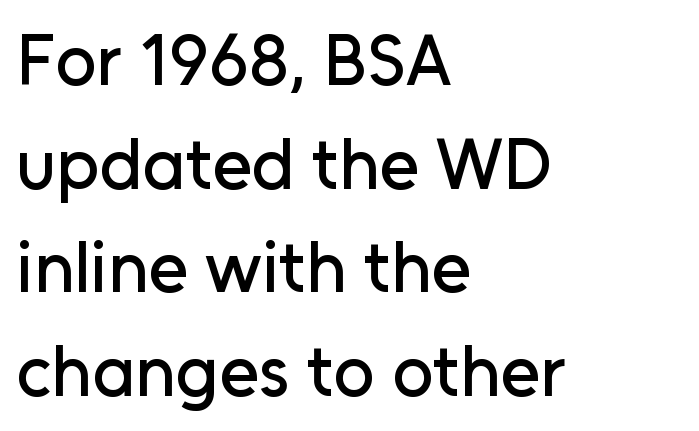
The passage shown is typed in a proportional face where columns would drift. Rendered with straight, roman letterforms. Vertically, the passage feels balanced, rows spaced as you'd expect. Letters rest on an invisible, unmarked baseline. Notice how the passage keeps a crisp vertical edge on the left only.
